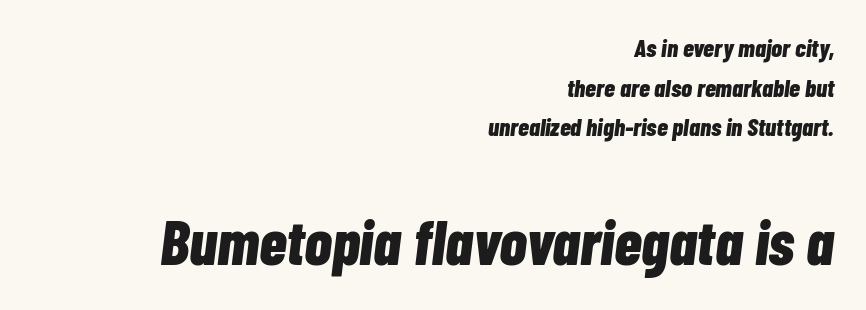
Q: Is the text bold? A: Yes.
Q: Is the text italic (slanted)? A: Yes, it leans right by about 7 degrees.
Q: Is the text underlined? A: No.
Q: How is the paragraph aligned? A: Right-aligned.
Q: Is the spacing between letters normal or unusually wide? A: Normal.
Q: Is the spacing between lines tight, normal or loose? A: Normal.
Q: Which block of text is set in a larger size, the first (top) or the second (bottom)? A: The second (bottom) one.
Q: Width (condensed, normal, or wide)? A: Condensed.
Q: Stroke contrast? A: Low.
Q: x-height? A: Medium.
Q: Monospaced? A: No.
